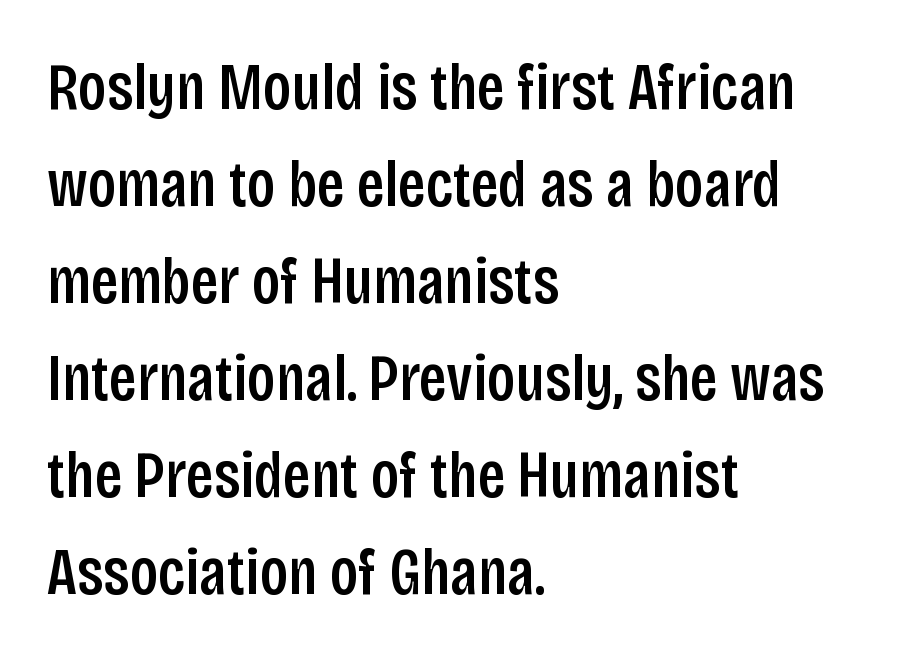
Q: Is the text italic (slanted)? A: No, it is upright.
Q: Is the typeface a serif or a sans-serif typeface? A: Sans-serif.
Q: Is the text underlined? A: No.
Q: How is the paragraph aligned? A: Left-aligned.
Q: Is the spacing between letters normal or unusually wide? A: Normal.
Q: Is the spacing between lines tight, normal or loose? A: Normal.
Q: Width (condensed, normal, or wide)? A: Condensed.
Q: Stroke contrast? A: Low.
Q: x-height? A: Large.
Q: Monospaced? A: No.
